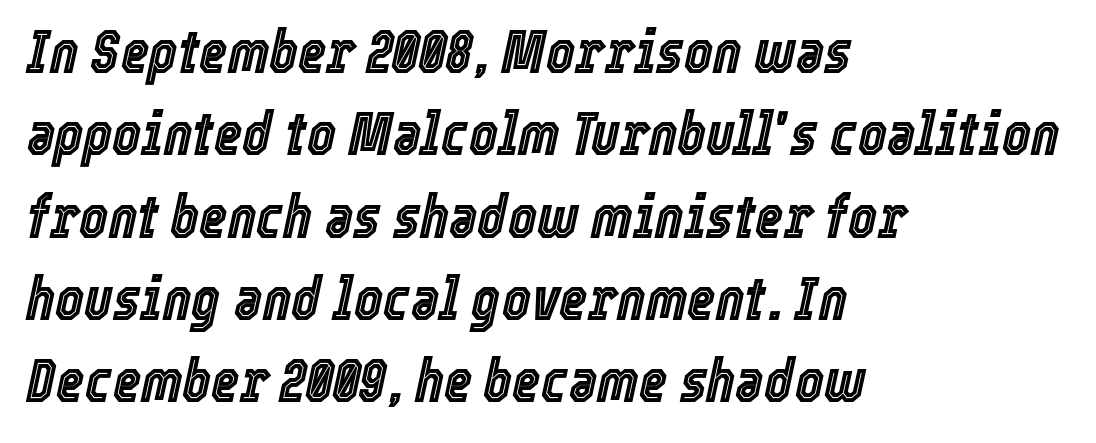
{"italic": "yes", "lean": "right", "slant_degrees": 12, "width": "condensed", "x_height": "medium", "monospaced": "no", "underline": "no", "align": "left", "line_spacing": "normal", "line_spacing_ratio": 1.35, "letter_spacing": "normal", "letter_spacing_em": 0.0, "glyph_px": 61}
